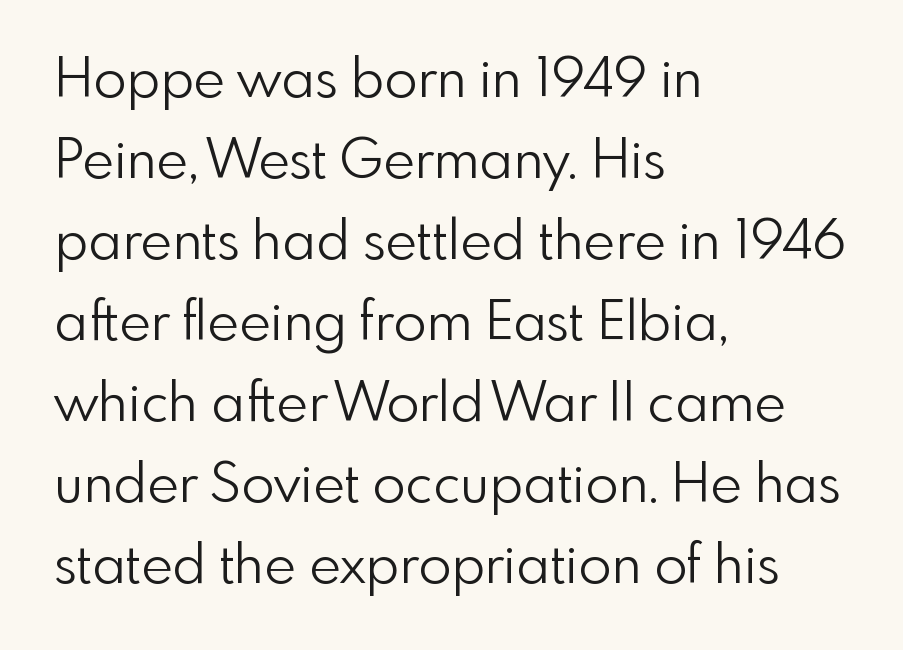
The image shows 54 px light sans-serif type, upright; set left-aligned, normal line spacing (1.5x), normal letter spacing, not underlined; a small x-height.
